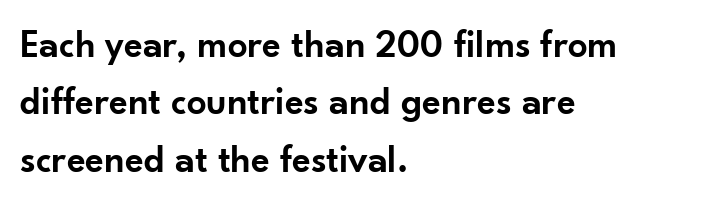
The image shows 39 px semibold sans-serif type, upright; set left-aligned, normal line spacing (1.47x), normal letter spacing, not underlined; low stroke contrast and a small x-height.
